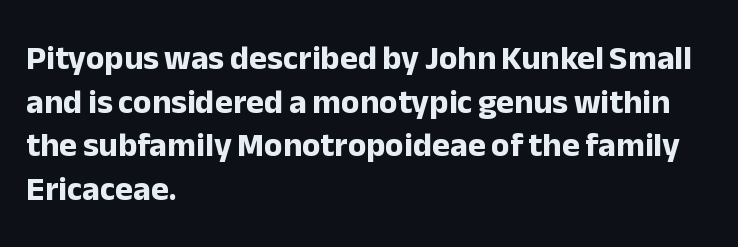
Q: Is the text bold? A: Yes.
Q: Is the text italic (slanted)? A: No, it is upright.
Q: Is the typeface a serif or a sans-serif typeface? A: Sans-serif.
Q: Is the text underlined? A: No.
Q: How is the paragraph aligned? A: Left-aligned.
Q: Is the spacing between letters normal or unusually wide? A: Normal.
Q: Is the spacing between lines tight, normal or loose? A: Normal.
Q: Width (condensed, normal, or wide)? A: Normal.
Q: Stroke contrast? A: Low.
Q: x-height? A: Medium.
Q: Monospaced? A: No.
